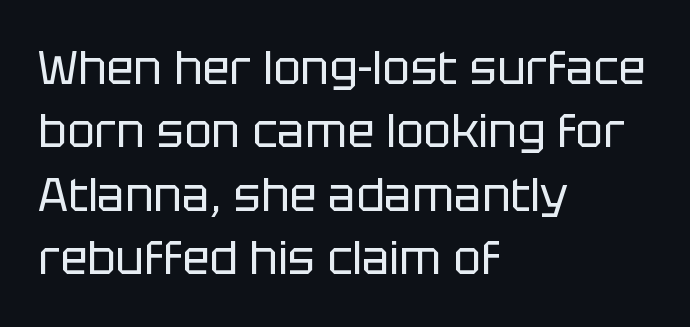
Q: Is the text bold? A: No.
Q: Is the text italic (slanted)? A: No, it is upright.
Q: Is the typeface a serif or a sans-serif typeface? A: Sans-serif.
Q: Is the text underlined? A: No.
Q: How is the paragraph aligned? A: Left-aligned.
Q: Is the spacing between letters normal or unusually wide? A: Normal.
Q: Is the spacing between lines tight, normal or loose? A: Normal.
Q: Width (condensed, normal, or wide)? A: Normal.
Q: Stroke contrast? A: Low.
Q: x-height? A: Large.
Q: Monospaced? A: No.
